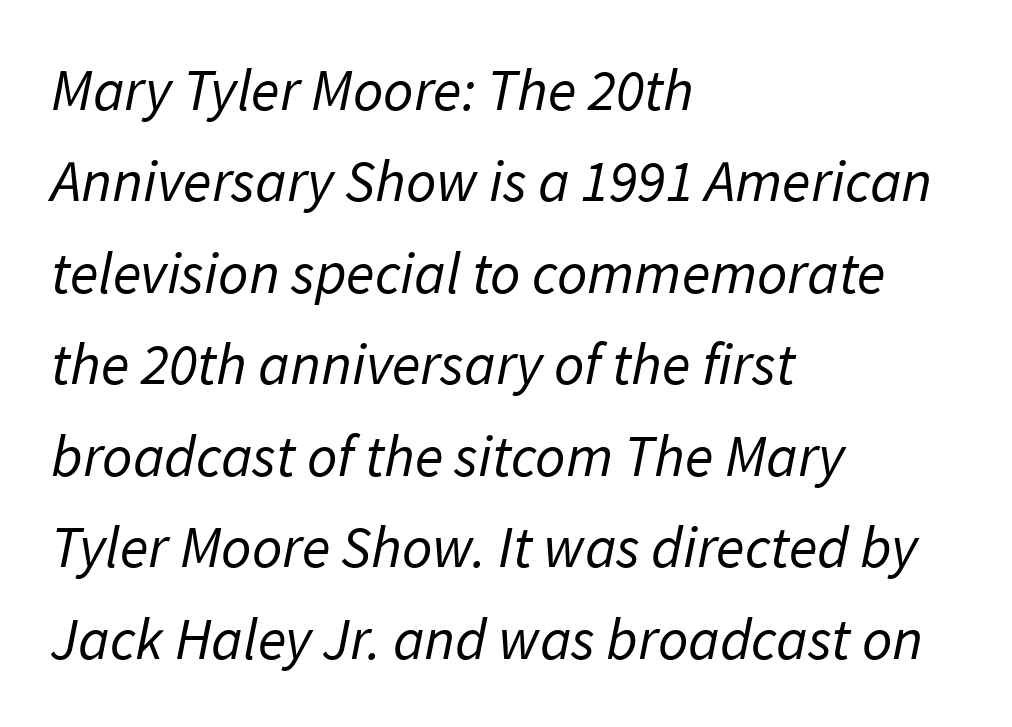
{"serif": "no", "bold": "no", "weight": "regular", "width": "normal", "stroke_contrast": "low", "x_height": "medium", "monospaced": "no", "underline": "no", "align": "left", "line_spacing": "normal", "line_spacing_ratio": 1.55, "letter_spacing": "normal", "letter_spacing_em": 0.0, "glyph_px": 59}
